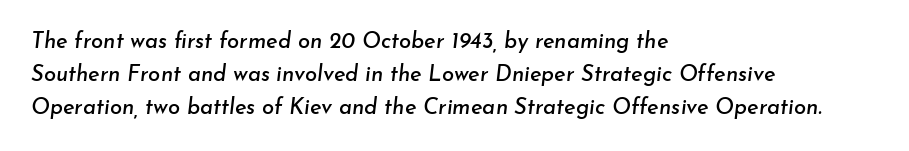
The image shows 22 px text type, italic (leaning right); set left-aligned, normal line spacing (1.5x), normal letter spacing, not underlined.
